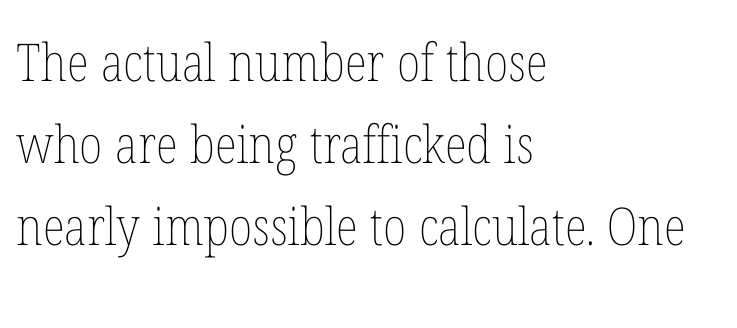
Q: Is the text bold? A: No.
Q: Is the text italic (slanted)? A: No, it is upright.
Q: Is the text underlined? A: No.
Q: How is the paragraph aligned? A: Left-aligned.
Q: Is the spacing between letters normal or unusually wide? A: Normal.
Q: Is the spacing between lines tight, normal or loose? A: Normal.
Q: Width (condensed, normal, or wide)? A: Condensed.
Q: Stroke contrast? A: Low.
Q: x-height? A: Medium.
Q: Monospaced? A: No.
